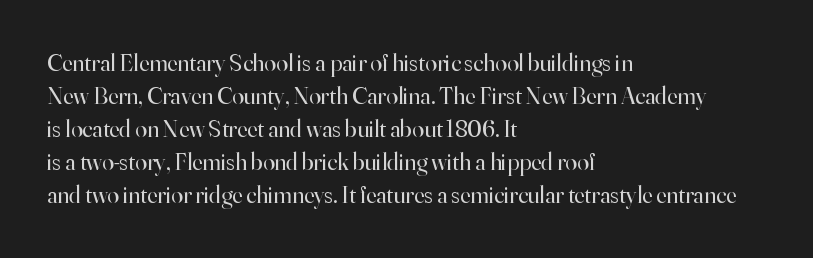
The image shows 24 px text type, upright; set left-aligned, normal line spacing (1.38x), normal letter spacing, not underlined.
